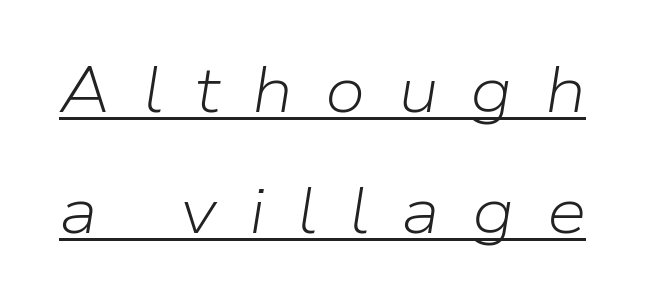
Q: Is the text bold? A: No.
Q: Is the text italic (slanted)? A: Yes, it leans right by about 9 degrees.
Q: Is the text underlined? A: Yes.
Q: Is the spacing between letters normal or unusually wide? A: Unusually wide.
Q: Width (condensed, normal, or wide)? A: Normal.
Q: Stroke contrast? A: Low.
Q: x-height? A: Medium.
Q: Monospaced? A: No.
